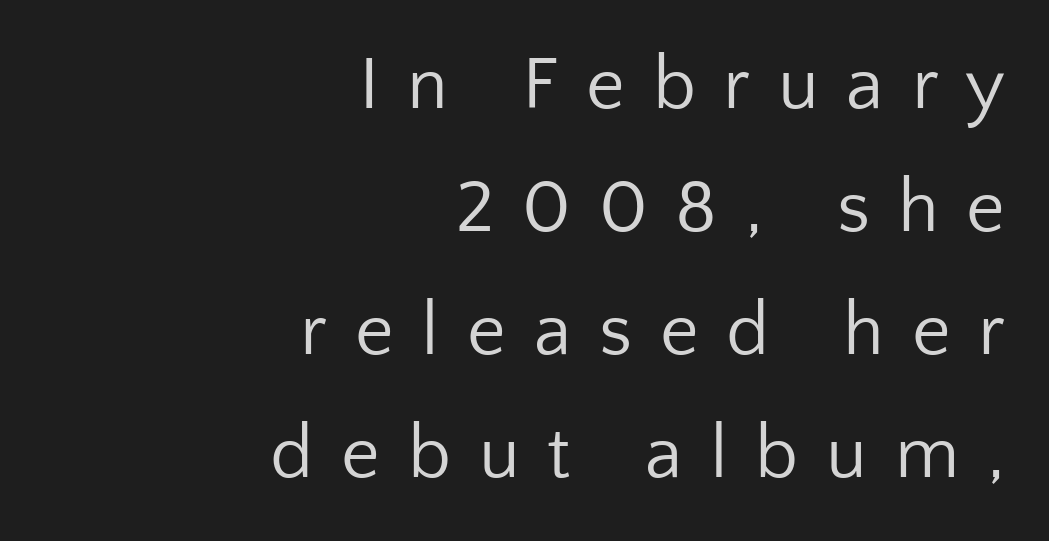
Q: Is the text bold? A: No.
Q: Is the text italic (slanted)? A: No, it is upright.
Q: Is the typeface a serif or a sans-serif typeface? A: Sans-serif.
Q: Is the text underlined? A: No.
Q: How is the paragraph aligned? A: Right-aligned.
Q: Is the spacing between letters normal or unusually wide? A: Unusually wide.
Q: Is the spacing between lines tight, normal or loose? A: Normal.
Q: Width (condensed, normal, or wide)? A: Normal.
Q: Stroke contrast? A: Low.
Q: x-height? A: Medium.
Q: Monospaced? A: No.
